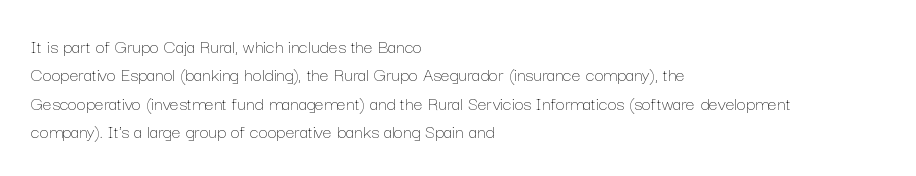
Q: Is the text bold? A: No.
Q: Is the text italic (slanted)? A: No, it is upright.
Q: Is the text underlined? A: No.
Q: How is the paragraph aligned? A: Left-aligned.
Q: Is the spacing between letters normal or unusually wide? A: Normal.
Q: Is the spacing between lines tight, normal or loose? A: Normal.
